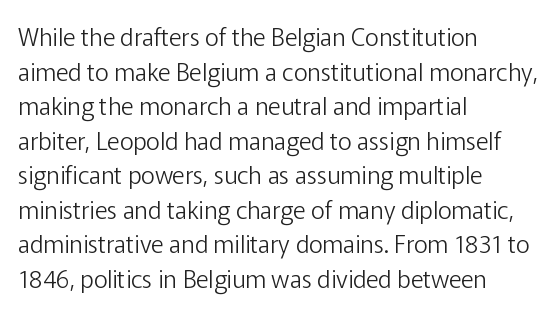
Q: Is the text bold? A: No.
Q: Is the text italic (slanted)? A: No, it is upright.
Q: Is the text underlined? A: No.
Q: How is the paragraph aligned? A: Left-aligned.
Q: Is the spacing between letters normal or unusually wide? A: Normal.
Q: Is the spacing between lines tight, normal or loose? A: Normal.
